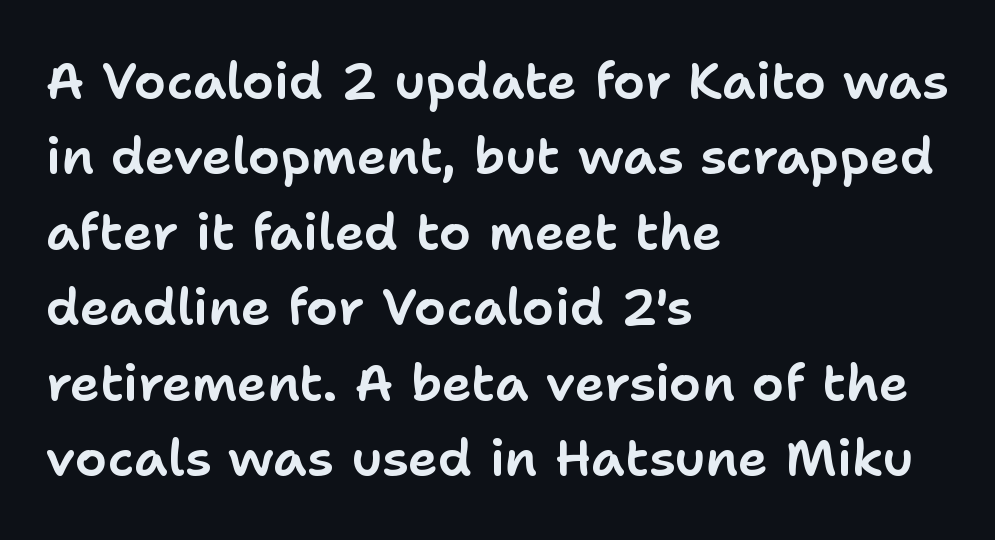
The image shows 51 px sans-serif type, upright; set left-aligned, normal line spacing (1.48x), normal letter spacing, not underlined; low stroke contrast and a medium x-height.
